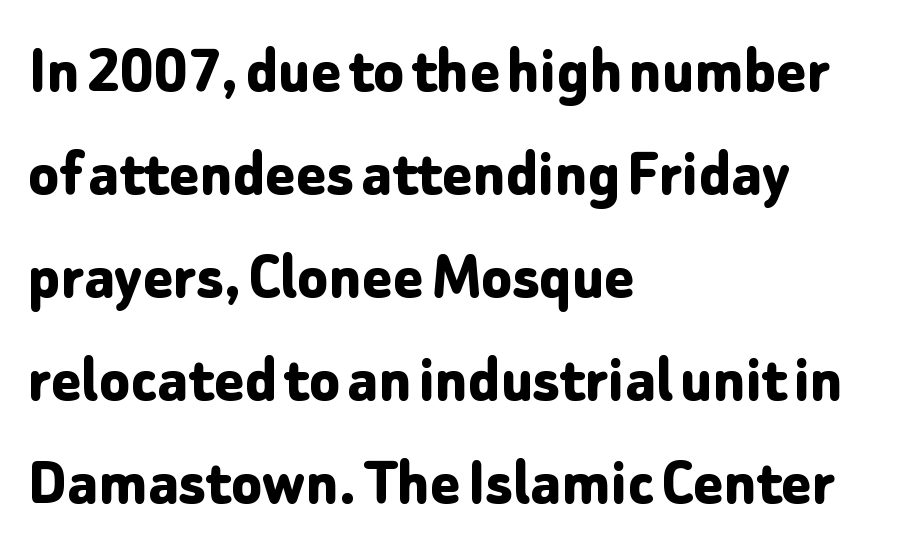
Is this a fixed-width face? No — the glyphs have proportional, varying widths. Nothing sits at the stroke ends, so this counts as sans-serif. Short and long lines alike share a common starting point at left. Descenders are the only things crossing below the line. Compared with an ordinary text face, these strokes are far heavier — a full bold.
